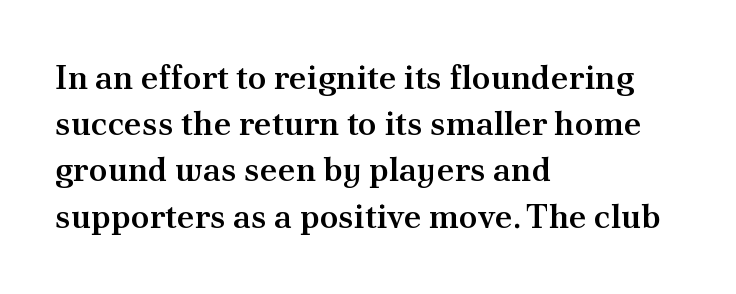
Check the space under the baseline: it is left empty. Are there feet on the stems? There are — it's a serif. These words are printed semibold, heavier than regular yet not bold. Each letter keeps its own natural width here, so spacing adapts to shape. This is roman type, the default non-slanted kind.
